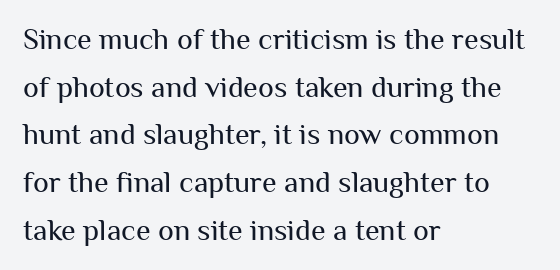
The image shows 30 px regular-weight sans-serif type, upright; set left-aligned, normal line spacing (1.59x), normal letter spacing, not underlined; medium stroke contrast and a medium x-height.
